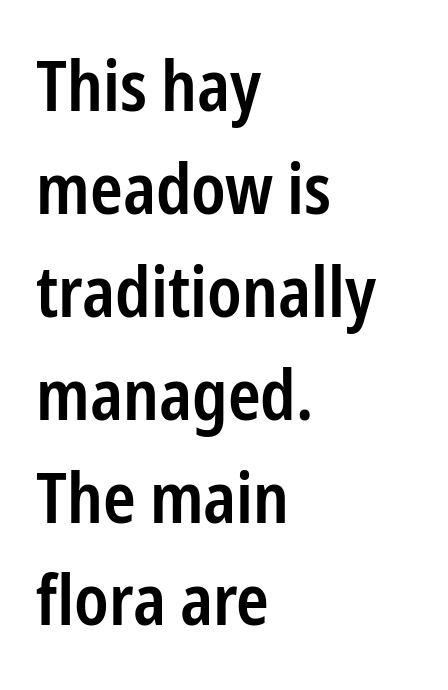
These lines sit exactly where default settings would place them. Descenders hang freely into open space. All the whitespace from short lines collects on the right. The font family rendered here belongs to the sans-serif group. A typesetter would call this proportional, since set widths differ per character. Bold? Not quite — semibold, heavier than regular but stopping short.
